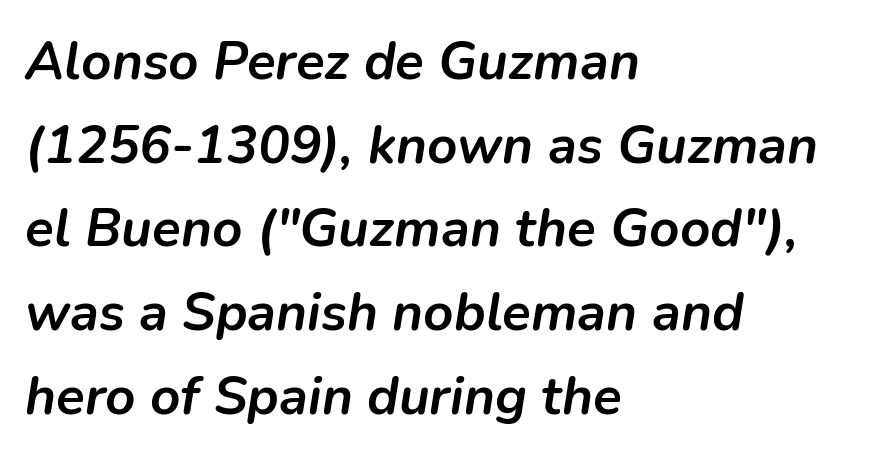
The image shows 53 px semibold type, italic (leaning right); set left-aligned, normal line spacing (1.58x), normal letter spacing, not underlined; low stroke contrast and a medium x-height.
